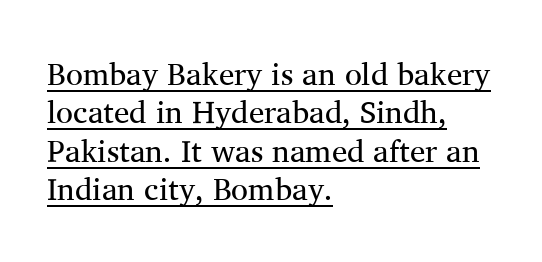
Q: Is the text bold? A: No.
Q: Is the text italic (slanted)? A: No, it is upright.
Q: Is the typeface a serif or a sans-serif typeface? A: Serif.
Q: Is the text underlined? A: Yes.
Q: How is the paragraph aligned? A: Left-aligned.
Q: Is the spacing between letters normal or unusually wide? A: Normal.
Q: Width (condensed, normal, or wide)? A: Normal.
Q: Stroke contrast? A: Medium.
Q: x-height? A: Medium.
Q: Monospaced? A: No.
